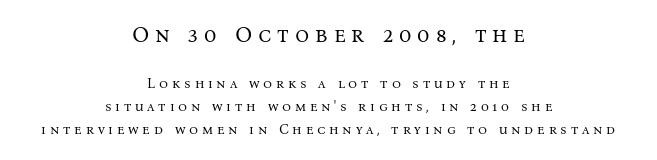
Q: Is the text bold? A: No.
Q: Is the text italic (slanted)? A: No, it is upright.
Q: Is the text underlined? A: No.
Q: How is the paragraph aligned? A: Centered.
Q: Is the spacing between letters normal or unusually wide? A: Unusually wide.
Q: Is the spacing between lines tight, normal or loose? A: Normal.
Q: Which block of text is set in a larger size, the first (top) or the second (bottom)? A: The first (top) one.
